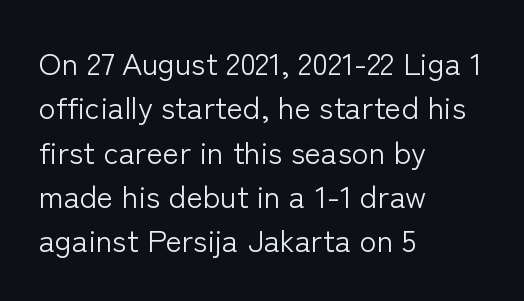
A typesetter would call this leading conventional body-copy spacing. To sum up the face: it is a sans, with no serifs. Horizontally, the lines are justified to the leading edge only. Nothing heavy about these letters — not bold at all.
